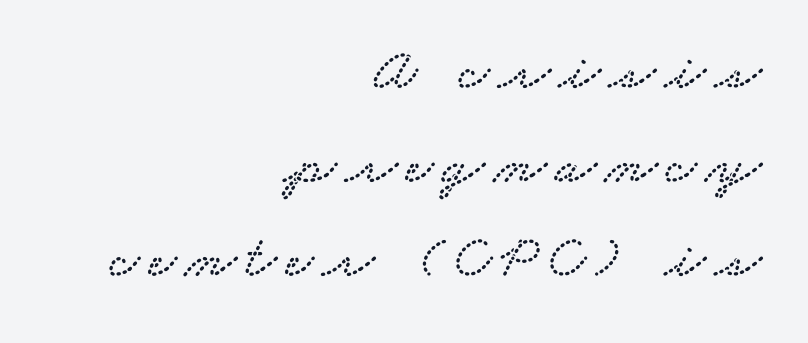
The image shows 60 px wide type; set right-aligned, normal line spacing (1.57x), not underlined; low stroke contrast and a small x-height.
